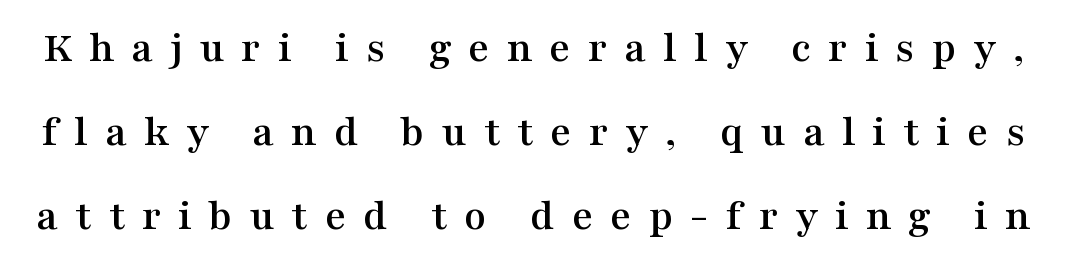
The image shows 45 px wide serif type, upright; set line spacing 1.87x, unusually wide letter spacing (+0.38 em), not underlined; medium stroke contrast and a medium x-height.
